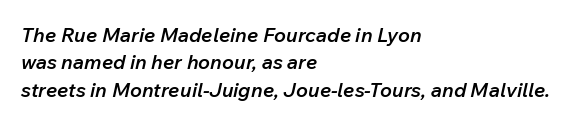
{"italic": "yes", "lean": "right", "slant_degrees": 12, "bold": "semi", "underline": "no", "align": "left", "line_spacing": "normal", "line_spacing_ratio": 1.37, "letter_spacing": "normal", "letter_spacing_em": 0.0, "glyph_px": 20}
